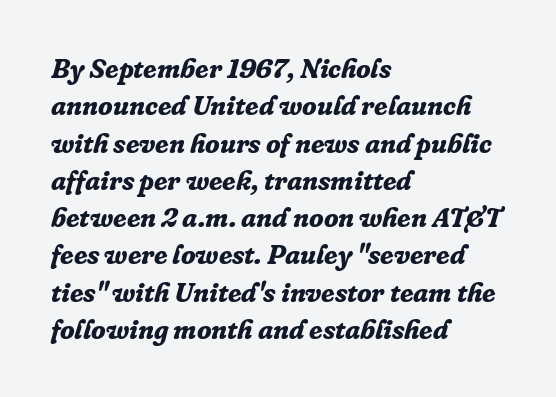
{"italic": "yes", "lean": "right", "slant_degrees": 16, "bold": "yes", "underline": "no", "align": "left", "line_spacing": "normal", "line_spacing_ratio": 1.38, "letter_spacing": "normal", "letter_spacing_em": 0.0, "glyph_px": 27}
